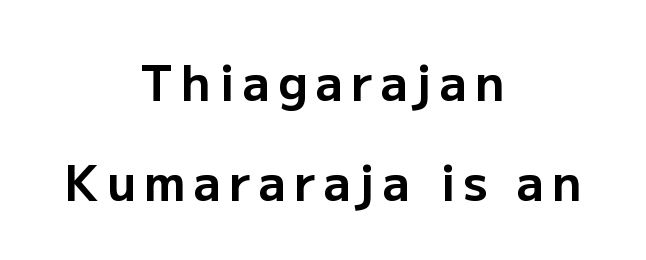
{"serif": "no", "italic": "no", "bold": "yes", "weight": "bold", "width": "normal", "stroke_contrast": "low", "x_height": "medium", "monospaced": "no", "underline": "no", "align": "center", "line_spacing": "loose", "line_spacing_ratio": 2.08, "glyph_px": 48}
